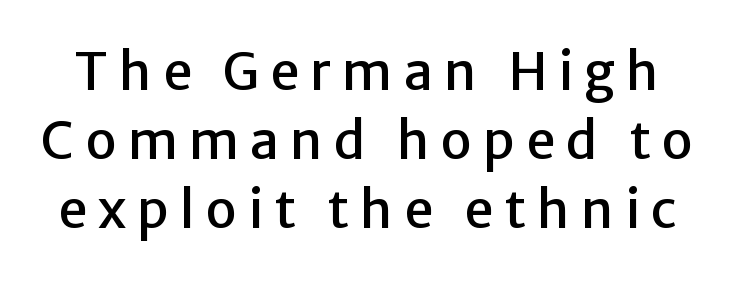
Q: Is the text italic (slanted)? A: No, it is upright.
Q: Is the typeface a serif or a sans-serif typeface? A: Sans-serif.
Q: Is the text underlined? A: No.
Q: Is the spacing between letters normal or unusually wide? A: Unusually wide.
Q: Is the spacing between lines tight, normal or loose? A: Normal.
Q: Width (condensed, normal, or wide)? A: Normal.
Q: Stroke contrast? A: Low.
Q: x-height? A: Medium.
Q: Monospaced? A: No.
